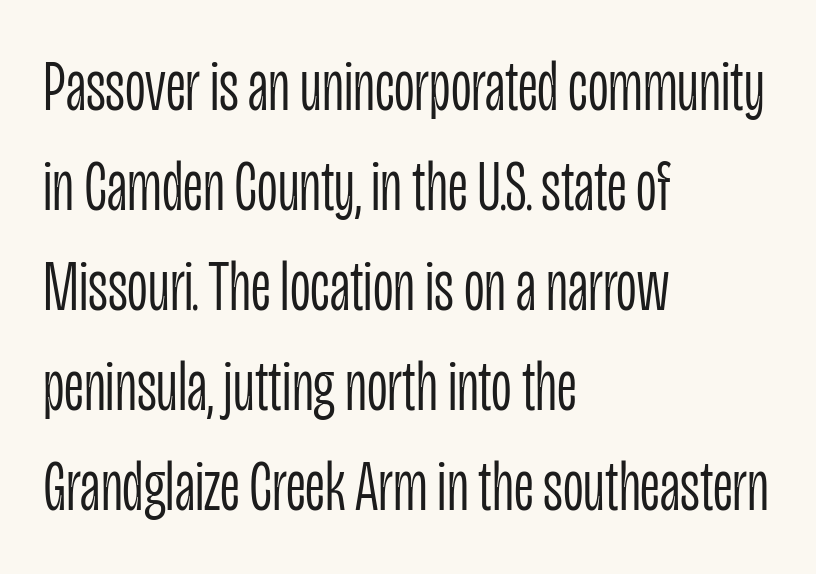
A typesetter would call this proportional, since set widths differ per character. Letters rest on an invisible, unmarked baseline. Vertical stems look standard width or narrower in stroke. The face used here is rendered with its standard letterfit. Classification — sans serif.
